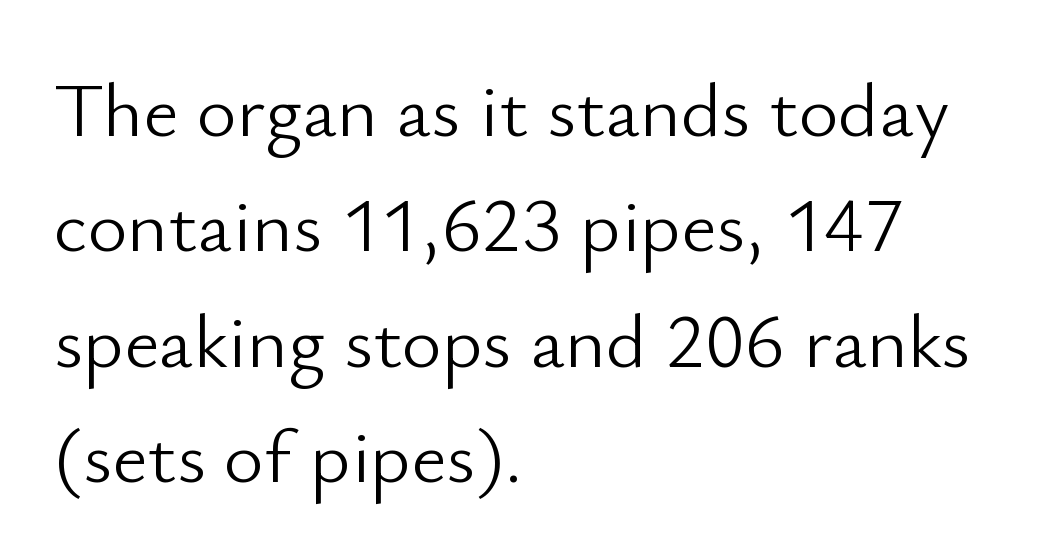
The image shows 77 px light sans-serif type, upright; set left-aligned, normal line spacing (1.5x), normal letter spacing, not underlined; low stroke contrast and a small x-height.
